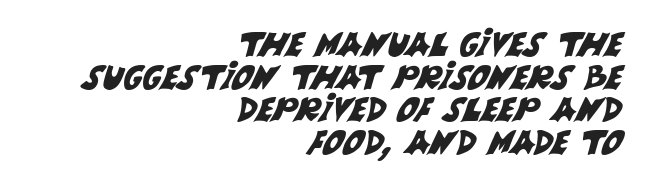
How would I describe the line gaps? Narrow and economical. You could not count columns in this text — the font is proportionally spaced. The string is rendered with underlining switched off. Visually the block forms a straight wall on the right and a jagged coastline on the left. Classification — sans serif.
